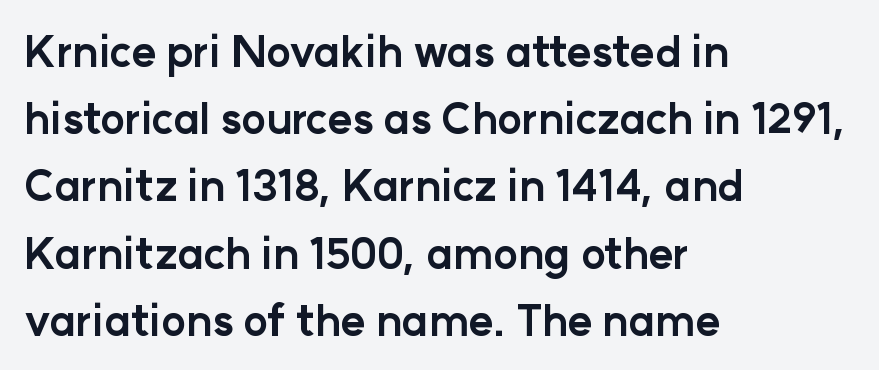
The image shows 42 px bold sans-serif type, upright; set left-aligned, normal line spacing (1.6x), normal letter spacing, not underlined; low stroke contrast and a medium x-height.
